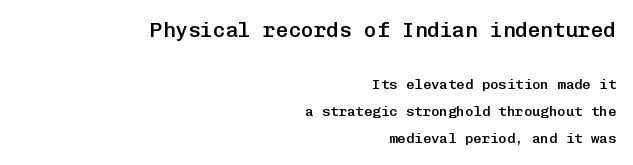
Alignment: flush right. Between one letter and the next there's only the usual sliver of space. It's the straight-up-and-down kind of type. A student would notice the top passage is typeset larger than what follows. Lines of text with bare space underneath. Notice the wide empty band between every row — that's loose leading.
